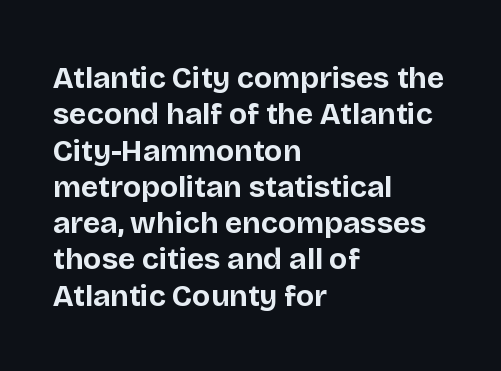
{"serif": "no", "italic": "no", "bold": "yes", "weight": "bold", "width": "normal", "stroke_contrast": "low", "x_height": "large", "monospaced": "no", "underline": "no", "align": "left", "line_spacing_ratio": 1.21, "letter_spacing": "normal", "letter_spacing_em": 0.0, "glyph_px": 30}
